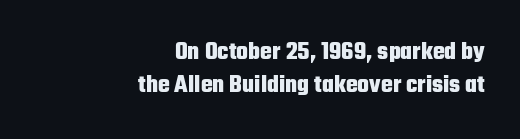
Typographic density is high because the face is bold. The horizontal fit of the characters is conventional and even. Letters rest on an invisible, unmarked baseline. One glance says typical: line gaps are just what's usual. Does the copy run flush right? Yes — the right margin is perfectly even.
